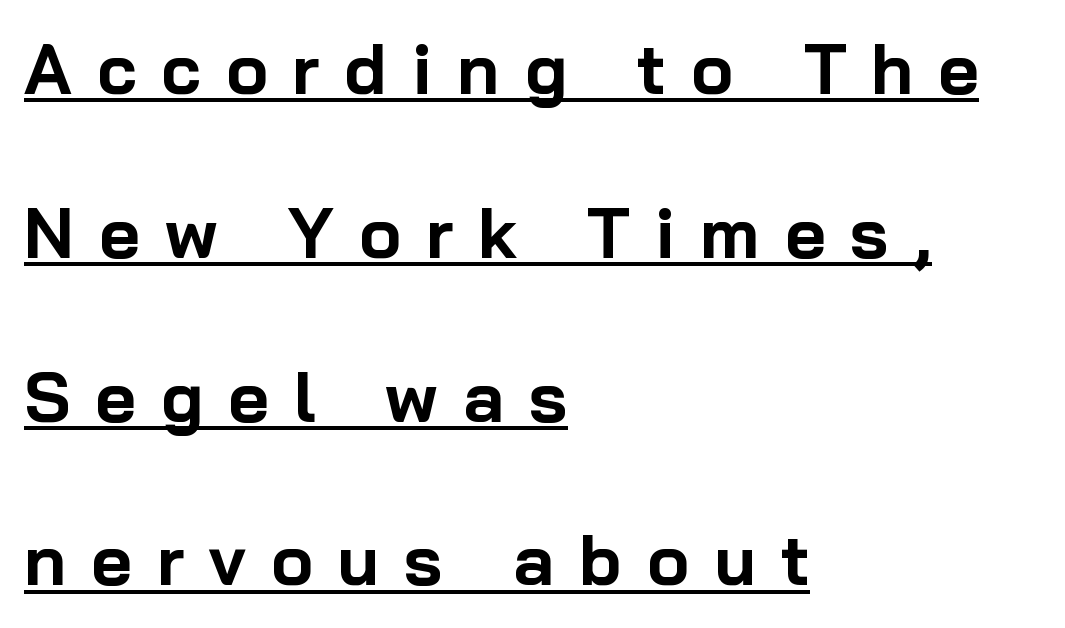
{"serif": "no", "italic": "no", "bold": "yes", "weight": "bold", "width": "normal", "stroke_contrast": "low", "x_height": "medium", "monospaced": "no", "underline": "yes", "align": "left", "line_spacing": "loose", "line_spacing_ratio": 2.34, "letter_spacing": "wide", "letter_spacing_em": 0.36, "glyph_px": 70}
